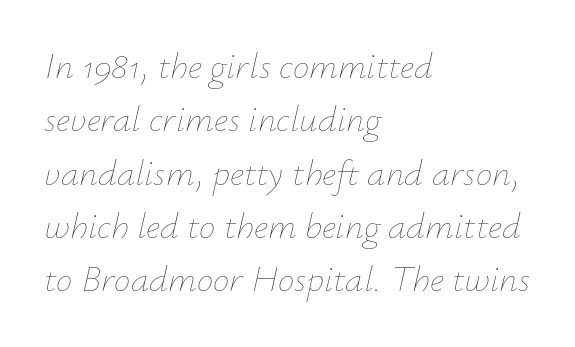
The image shows 37 px thin type, italic (leaning right); set left-aligned, normal line spacing (1.44x), normal letter spacing, not underlined; low stroke contrast and a small x-height.
